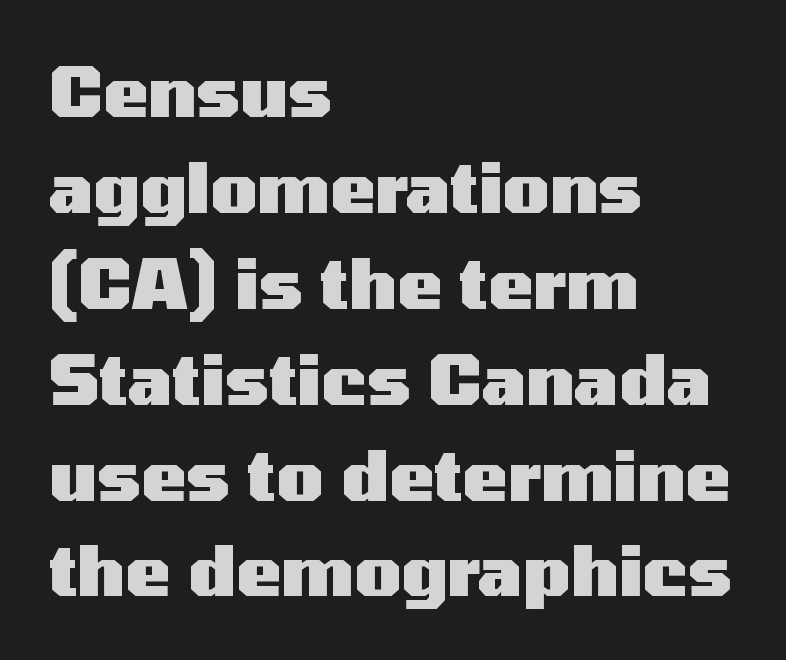
The image shows 68 px heavy, wide sans-serif type, upright; set left-aligned, normal line spacing (1.41x), normal letter spacing, not underlined; medium stroke contrast and a medium x-height.
